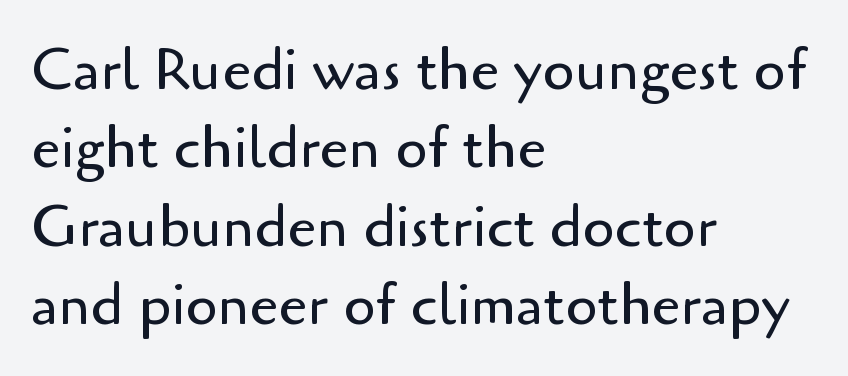
The image shows 58 px regular-weight sans-serif type, upright; set left-aligned, normal line spacing (1.35x), normal letter spacing, not underlined; low stroke contrast and a small x-height.
